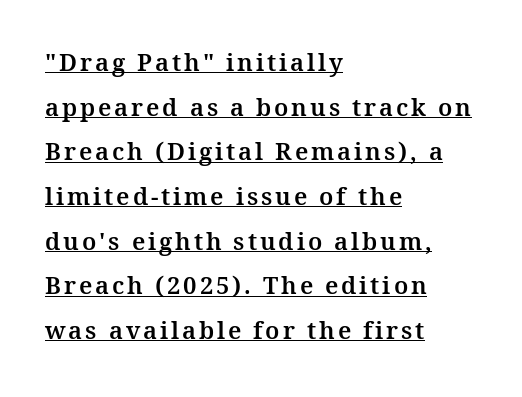
Q: Is the text italic (slanted)? A: No, it is upright.
Q: Is the text underlined? A: Yes.
Q: How is the paragraph aligned? A: Left-aligned.
